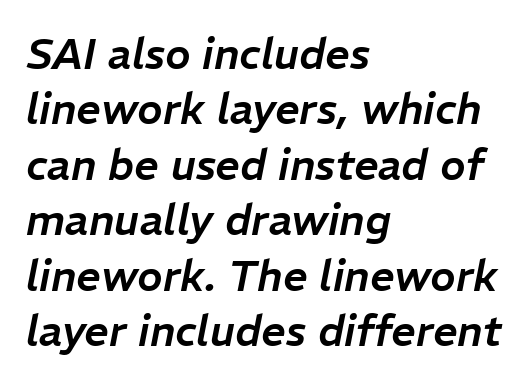
The image shows 43 px text type, italic (leaning right); set left-aligned, normal line spacing (1.29x), normal letter spacing, not underlined; low stroke contrast and a medium x-height.
